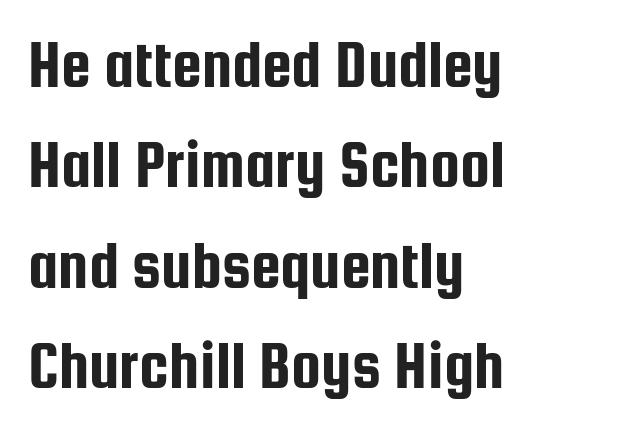
{"serif": "no", "italic": "no", "width": "condensed", "stroke_contrast": "low", "x_height": "medium", "monospaced": "no", "underline": "no", "align": "left", "line_spacing": "normal", "line_spacing_ratio": 1.5, "letter_spacing": "normal", "letter_spacing_em": 0.0, "glyph_px": 67}
